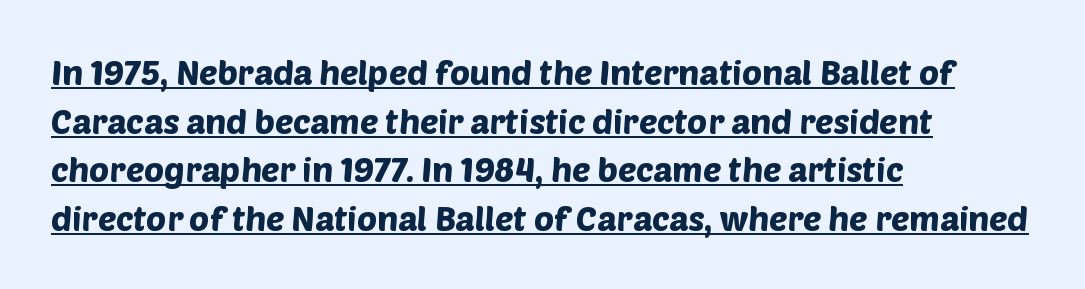
{"serif": "no", "width": "normal", "stroke_contrast": "low", "x_height": "large", "monospaced": "no", "underline": "yes", "align": "left", "line_spacing": "normal", "line_spacing_ratio": 1.43, "letter_spacing": "normal", "letter_spacing_em": 0.0, "glyph_px": 34}
